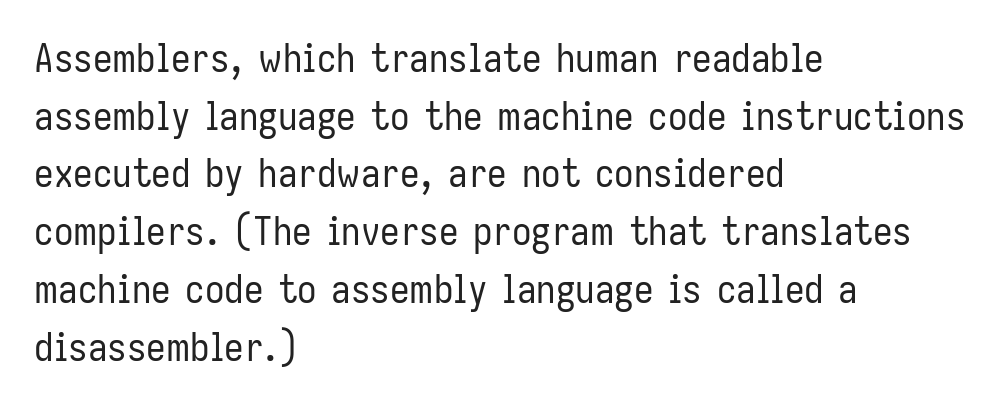
The image shows 39 px regular-weight, condensed sans-serif type, upright; set left-aligned, normal line spacing (1.48x), normal letter spacing, not underlined; low stroke contrast and a medium x-height.
